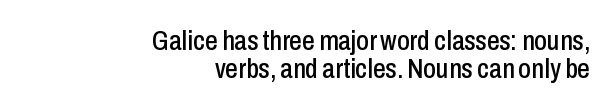
Q: Is the text italic (slanted)? A: No, it is upright.
Q: Is the typeface a serif or a sans-serif typeface? A: Sans-serif.
Q: Is the text underlined? A: No.
Q: How is the paragraph aligned? A: Right-aligned.
Q: Is the spacing between letters normal or unusually wide? A: Normal.
Q: Is the spacing between lines tight, normal or loose? A: Tight.
Q: Width (condensed, normal, or wide)? A: Condensed.
Q: Stroke contrast? A: Low.
Q: x-height? A: Medium.
Q: Monospaced? A: No.
